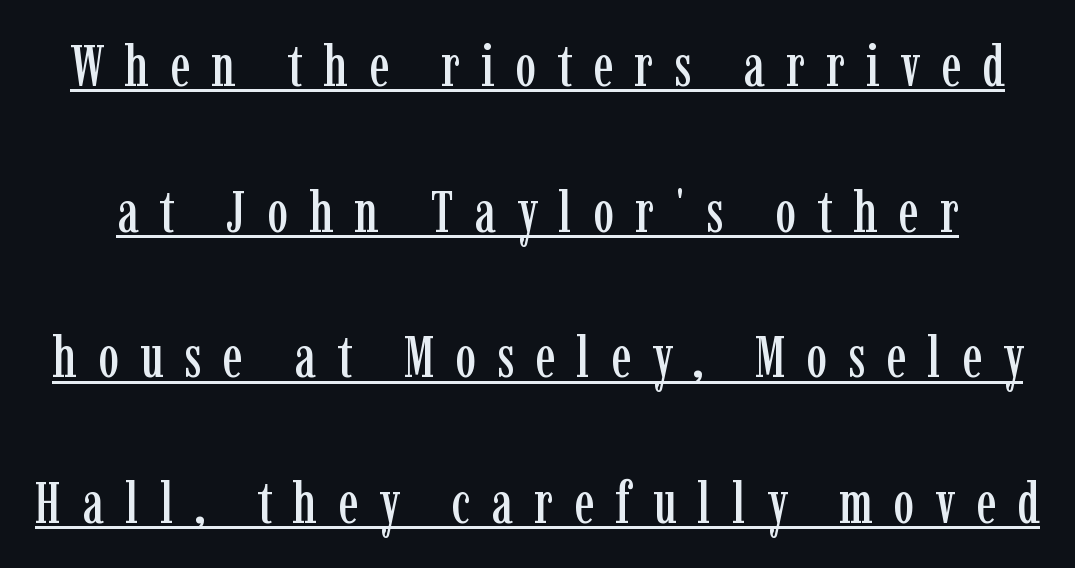
{"serif": "yes", "italic": "no", "width": "condensed", "stroke_contrast": "low", "x_height": "medium", "monospaced": "no", "underline": "yes", "line_spacing": "loose", "line_spacing_ratio": 2.47, "letter_spacing": "wide", "letter_spacing_em": 0.36, "glyph_px": 59}
